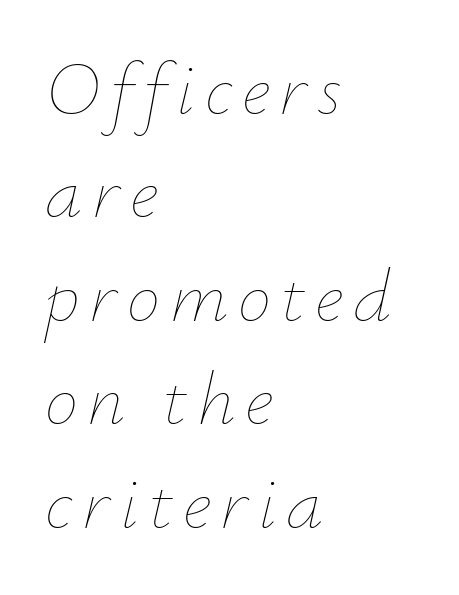
{"italic": "yes", "lean": "right", "slant_degrees": 12, "bold": "no", "weight": "thin", "width": "normal", "stroke_contrast": "low", "x_height": "small", "monospaced": "no", "underline": "no", "align": "left", "line_spacing": "normal", "line_spacing_ratio": 1.38, "glyph_px": 75}
